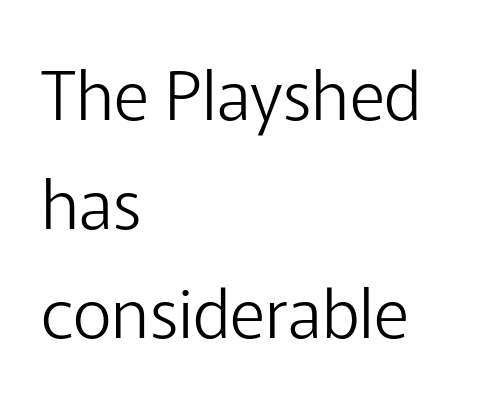
{"serif": "no", "italic": "no", "bold": "no", "weight": "light", "width": "normal", "stroke_contrast": "low", "x_height": "medium", "monospaced": "no", "underline": "no", "align": "left", "line_spacing": "normal", "line_spacing_ratio": 1.6, "letter_spacing": "normal", "letter_spacing_em": 0.0, "glyph_px": 68}
